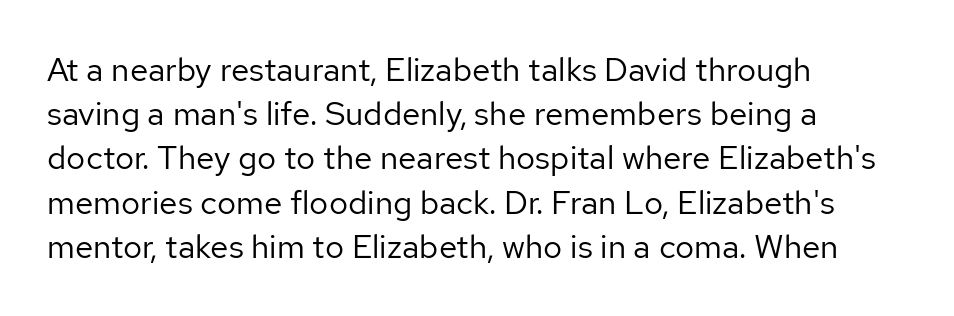
The image shows 33 px regular-weight sans-serif type, upright; set left-aligned, normal line spacing (1.34x), normal letter spacing, not underlined; low stroke contrast and a medium x-height.
